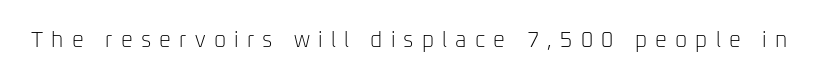
{"italic": "no", "bold": "no", "underline": "no", "letter_spacing": "wide", "letter_spacing_em": 0.39, "glyph_px": 21}
